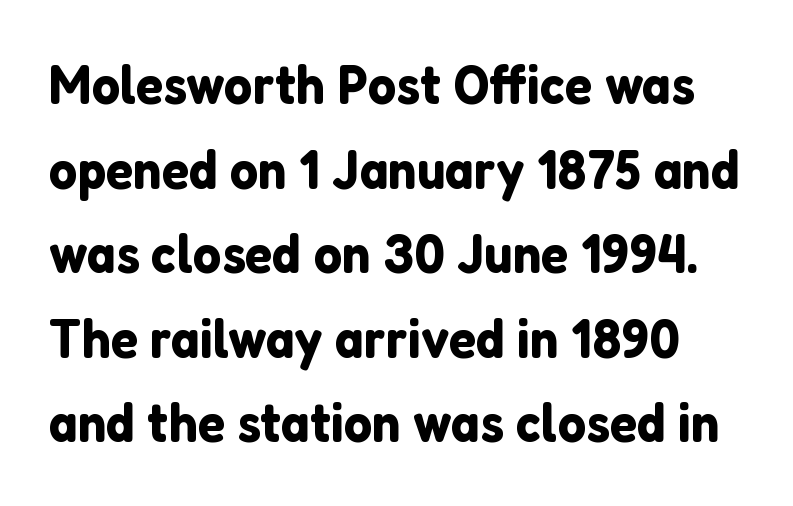
The image shows 56 px sans-serif type, upright; set normal line spacing (1.51x), normal letter spacing, not underlined; low stroke contrast and a medium x-height.
